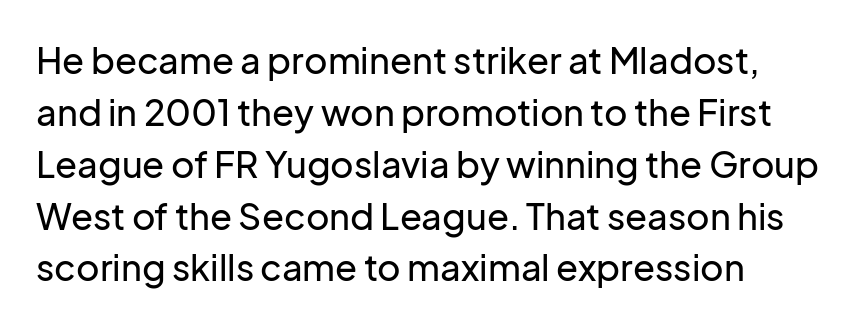
{"serif": "no", "italic": "no", "width": "normal", "stroke_contrast": "low", "x_height": "medium", "monospaced": "no", "underline": "no", "align": "left", "line_spacing": "normal", "line_spacing_ratio": 1.44, "letter_spacing": "normal", "letter_spacing_em": 0.0, "glyph_px": 36}
